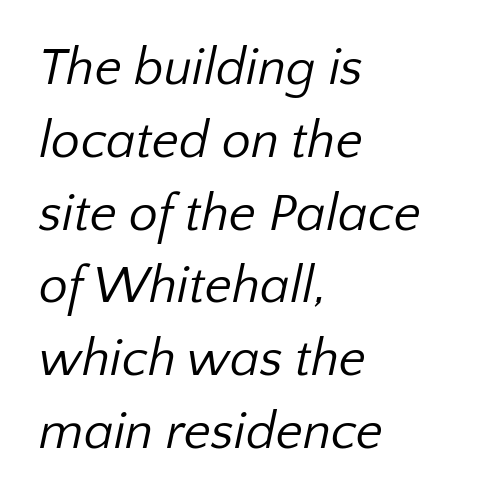
Is there much room between lines? A standard amount, neither cramped nor airy. You could not count columns in this text — the font is proportionally spaced. Plain, unruled lines of type. The typesetter chose a ragged-right arrangement here.
